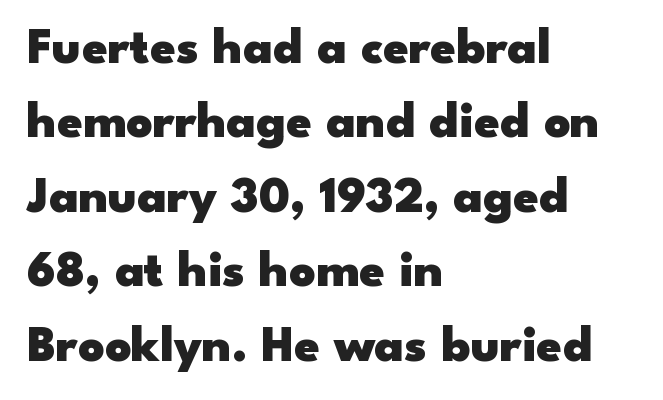
{"serif": "no", "italic": "no", "bold": "yes", "weight": "heavy", "width": "wide", "stroke_contrast": "low", "x_height": "small", "monospaced": "no", "underline": "no", "align": "left", "line_spacing": "normal", "line_spacing_ratio": 1.46, "letter_spacing": "normal", "letter_spacing_em": 0.0, "glyph_px": 51}
